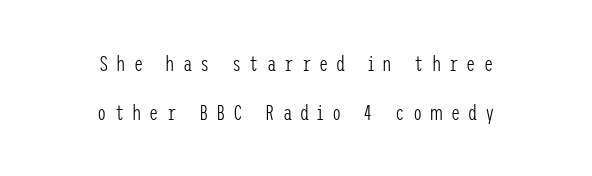
The image shows 21 px text type, upright; set centered, loose line spacing (2.31x), unusually wide letter spacing (+0.38 em), not underlined.
